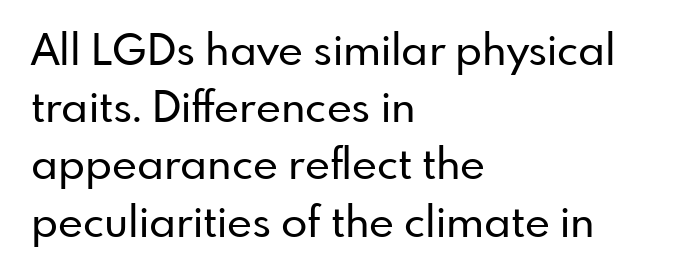
{"serif": "no", "italic": "no", "width": "normal", "stroke_contrast": "low", "x_height": "small", "monospaced": "no", "underline": "no", "align": "left", "line_spacing": "normal", "line_spacing_ratio": 1.33, "letter_spacing": "normal", "letter_spacing_em": 0.0, "glyph_px": 43}
